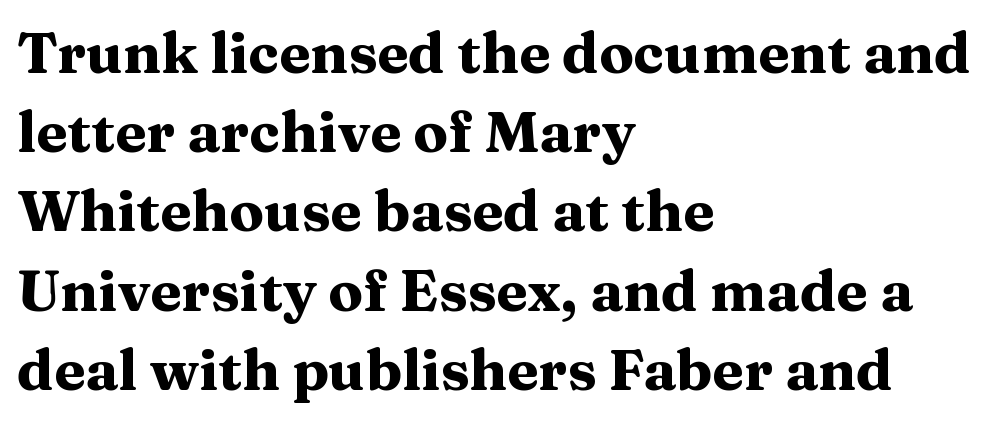
The image shows 57 px heavy, wide serif type, upright; set left-aligned, normal line spacing (1.39x), normal letter spacing, not underlined; medium stroke contrast and a medium x-height.
